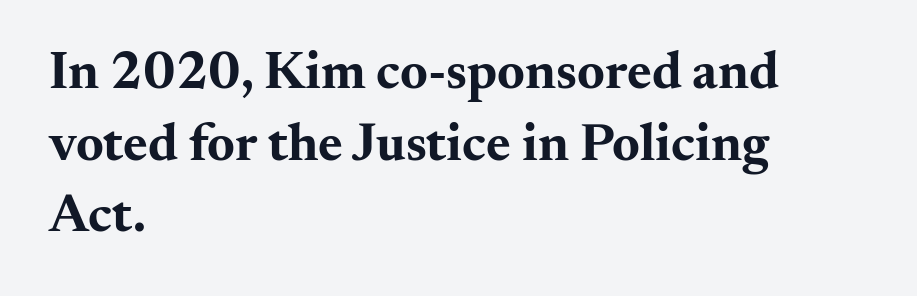
Q: Is the text bold? A: Yes.
Q: Is the text italic (slanted)? A: No, it is upright.
Q: Is the typeface a serif or a sans-serif typeface? A: Serif.
Q: Is the text underlined? A: No.
Q: How is the paragraph aligned? A: Left-aligned.
Q: Is the spacing between letters normal or unusually wide? A: Normal.
Q: Is the spacing between lines tight, normal or loose? A: Normal.
Q: Width (condensed, normal, or wide)? A: Wide.
Q: Stroke contrast? A: Medium.
Q: x-height? A: Small.
Q: Monospaced? A: No.
